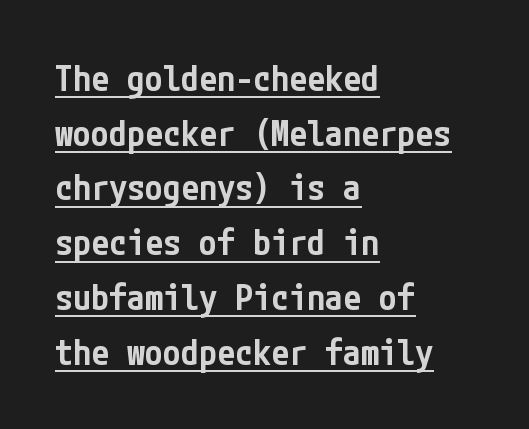
Q: Is the text bold? A: Semi-bold.
Q: Is the text italic (slanted)? A: No, it is upright.
Q: Is the typeface a serif or a sans-serif typeface? A: Sans-serif.
Q: Is the text underlined? A: Yes.
Q: How is the paragraph aligned? A: Left-aligned.
Q: Is the spacing between letters normal or unusually wide? A: Normal.
Q: Is the spacing between lines tight, normal or loose? A: Normal.
Q: Width (condensed, normal, or wide)? A: Condensed.
Q: Stroke contrast? A: Low.
Q: x-height? A: Medium.
